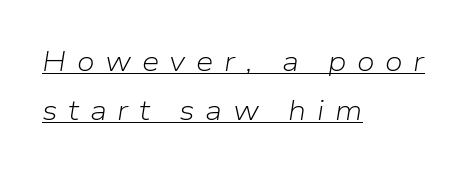
Ink coverage per letter is moderate at most. Someone cranked the tracking dial way up on this one. An italicized treatment has been applied to the whole sample. Think of a printed novel: that variable character pitch is what you see here.
